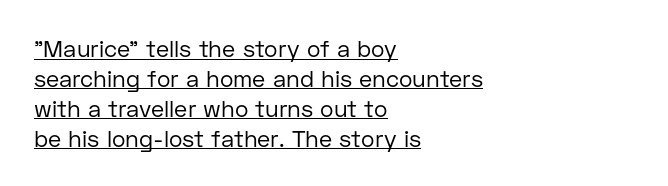
The passage shown has conventional tracking throughout. Compared with typical paragraphs, the rows here are spaced about the same. When letters stand straight like this, we call the style roman or upright. The strokes carry an ordinary text weight at most.
